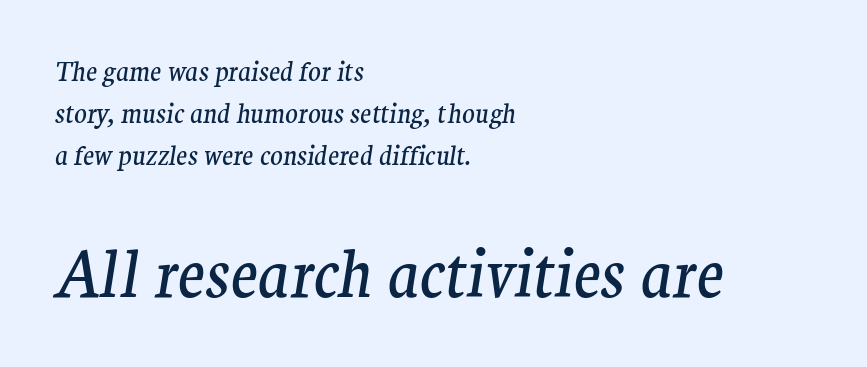
{"serif": "yes", "italic": "yes", "lean": "right", "slant_degrees": 9, "bold": "no", "weight": "regular", "width": "normal", "stroke_contrast": "medium", "x_height": "medium", "monospaced": "no", "underline": "no", "align": "left", "line_spacing": "normal", "line_spacing_ratio": 1.61, "letter_spacing": "normal", "letter_spacing_em": 0.0, "larger_block": "second", "size_ratio": 2.46, "glyph_px": 64}
